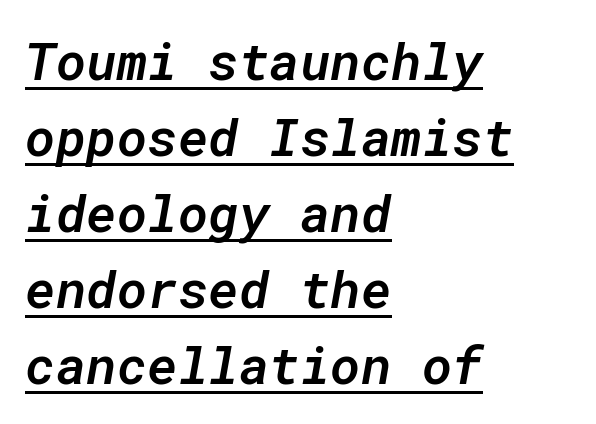
{"italic": "yes", "lean": "right", "slant_degrees": 10, "bold": "semi", "weight": "semibold", "width": "normal", "stroke_contrast": "low", "x_height": "medium", "monospaced": "yes", "underline": "yes", "align": "left", "line_spacing": "normal", "line_spacing_ratio": 1.46, "letter_spacing": "normal", "letter_spacing_em": 0.0, "glyph_px": 52}
